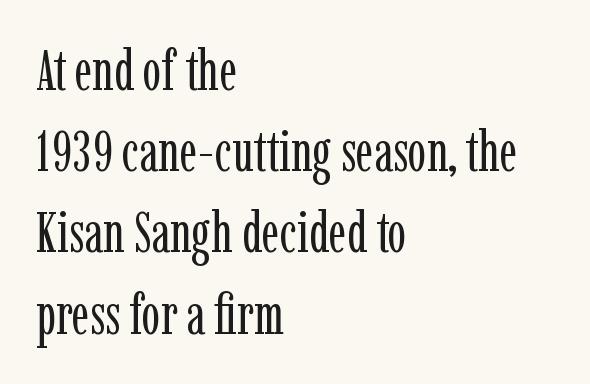
{"serif": "yes", "italic": "no", "bold": "no", "weight": "regular", "width": "condensed", "stroke_contrast": "low", "x_height": "medium", "monospaced": "no", "underline": "no", "align": "left", "line_spacing": "normal", "line_spacing_ratio": 1.45, "letter_spacing": "normal", "letter_spacing_em": 0.0, "glyph_px": 56}
